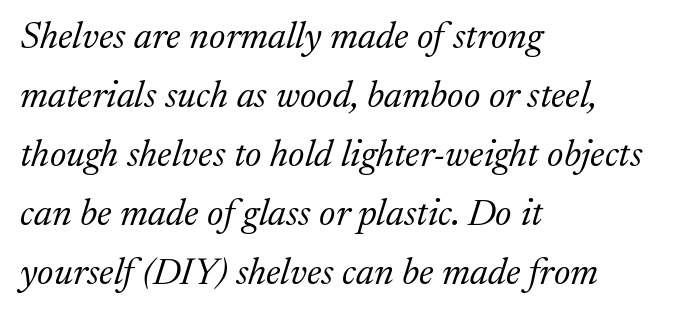
This rendering uses left alignment, leaving the right contour irregular. Small tapered or slab feet sit at the stroke ends, so this counts as serif. Decoration check: the copy has no underline. Unbolded letterforms with no extra heft. The lines sit at an ordinary, default distance from one another.
